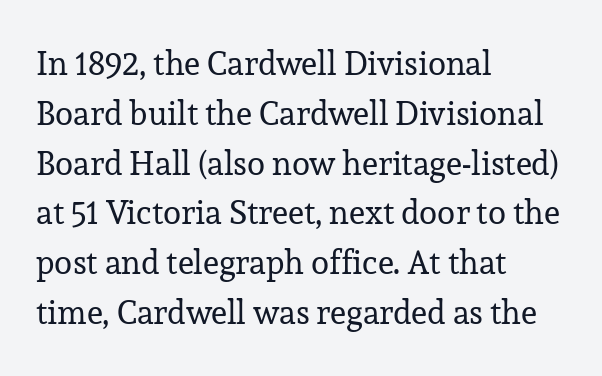
{"serif": "yes", "italic": "no", "bold": "no", "weight": "regular", "width": "normal", "stroke_contrast": "low", "x_height": "medium", "monospaced": "no", "underline": "no", "align": "left", "line_spacing": "normal", "line_spacing_ratio": 1.51, "letter_spacing": "normal", "letter_spacing_em": 0.0, "glyph_px": 33}
